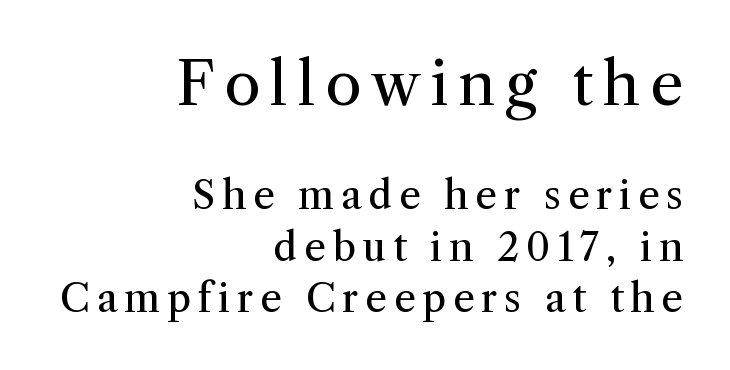
How would I describe the line gaps? Plain and ordinary. Type without underlining. Is this a fixed-width face? No — the glyphs have proportional, varying widths. Posture: straight, roman, zero tilt.
